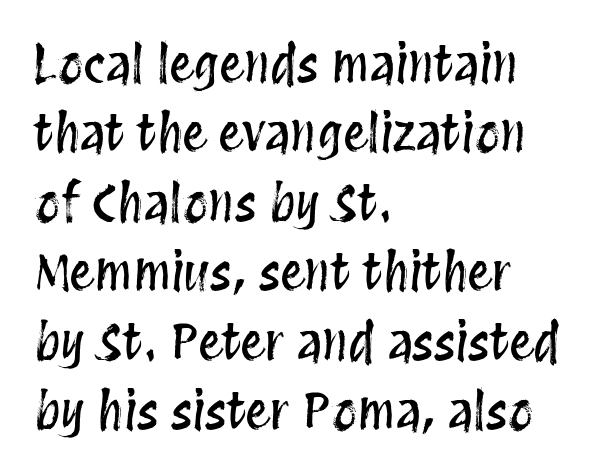
Q: Is the text italic (slanted)? A: No, it is upright.
Q: Is the text underlined? A: No.
Q: How is the paragraph aligned? A: Left-aligned.
Q: Is the spacing between letters normal or unusually wide? A: Normal.
Q: Is the spacing between lines tight, normal or loose? A: Normal.
Q: Width (condensed, normal, or wide)? A: Condensed.
Q: Stroke contrast? A: Medium.
Q: x-height? A: Large.
Q: Monospaced? A: No.
